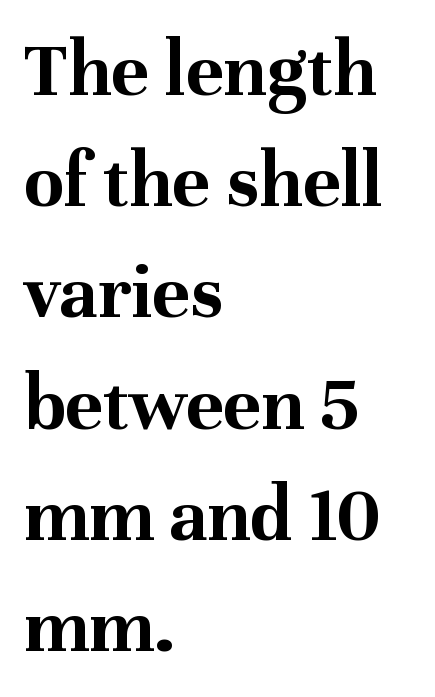
The image shows 80 px bold serif type, upright; set left-aligned, normal line spacing (1.39x), normal letter spacing, not underlined; medium stroke contrast and a medium x-height.
